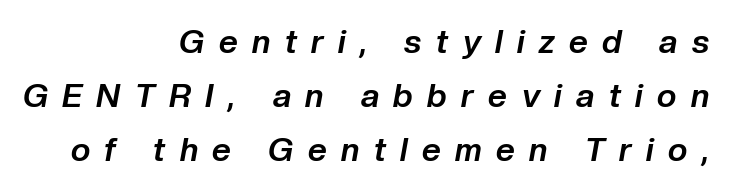
The image shows 33 px bold type, italic (leaning right); set right-aligned, normal line spacing (1.64x), unusually wide letter spacing (+0.44 em), not underlined; low stroke contrast and a medium x-height.
